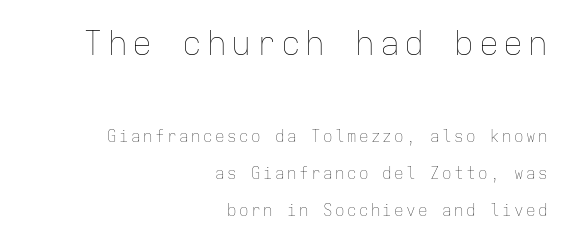
{"italic": "no", "bold": "no", "weight": "thin", "width": "normal", "stroke_contrast": "low", "x_height": "medium", "monospaced": "yes", "underline": "no", "align": "right", "line_spacing": "loose", "line_spacing_ratio": 2.32, "larger_block": "first", "size_ratio": 2.06, "glyph_px": 33}
